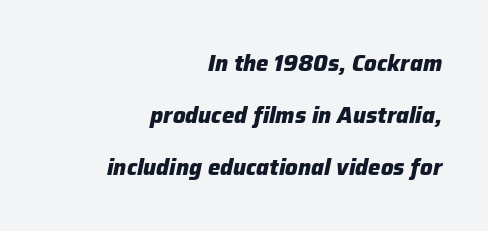
{"italic": "yes", "lean": "right", "slant_degrees": 12, "bold": "yes", "underline": "no", "align": "right", "line_spacing": "loose", "line_spacing_ratio": 2.36, "letter_spacing": "normal", "letter_spacing_em": 0.0, "glyph_px": 22}
